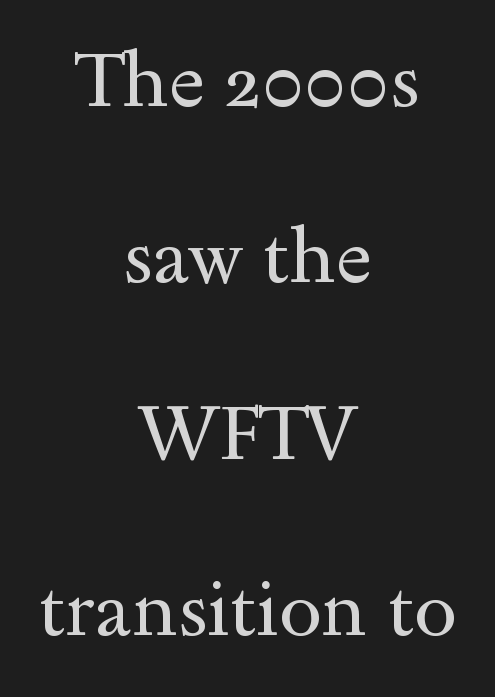
The image shows 77 px regular-weight, wide serif type, upright; set centered, loose line spacing (2.29x), normal letter spacing, not underlined; a small x-height.
